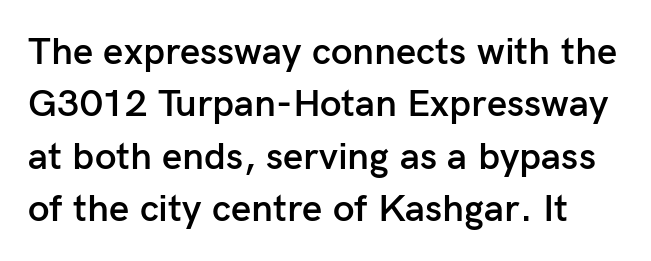
Q: Is the text bold? A: Semi-bold.
Q: Is the text italic (slanted)? A: No, it is upright.
Q: Is the typeface a serif or a sans-serif typeface? A: Sans-serif.
Q: Is the text underlined? A: No.
Q: Is the spacing between letters normal or unusually wide? A: Normal.
Q: Is the spacing between lines tight, normal or loose? A: Normal.
Q: Width (condensed, normal, or wide)? A: Normal.
Q: Stroke contrast? A: Low.
Q: x-height? A: Medium.
Q: Monospaced? A: No.
